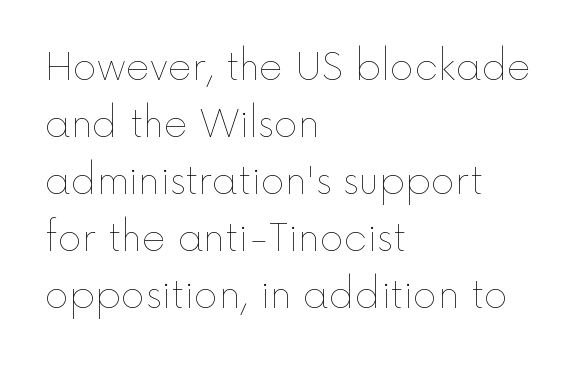
The image shows 37 px thin type, upright; set left-aligned, normal line spacing (1.54x), normal letter spacing, not underlined; a medium x-height.
